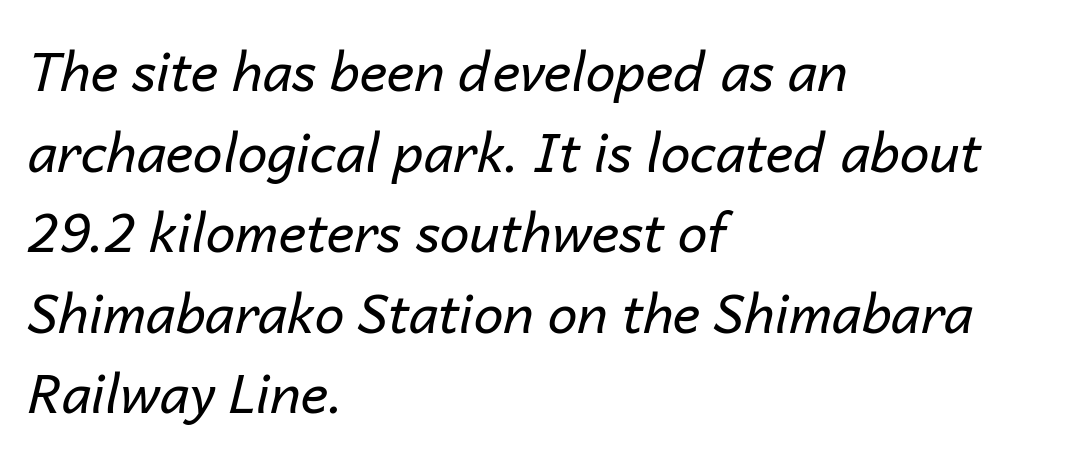
Q: Is the text bold? A: No.
Q: Is the text italic (slanted)? A: Yes, it leans right by about 14 degrees.
Q: Is the text underlined? A: No.
Q: How is the paragraph aligned? A: Left-aligned.
Q: Is the spacing between letters normal or unusually wide? A: Normal.
Q: Is the spacing between lines tight, normal or loose? A: Normal.
Q: Width (condensed, normal, or wide)? A: Normal.
Q: Stroke contrast? A: Low.
Q: x-height? A: Medium.
Q: Monospaced? A: No.
